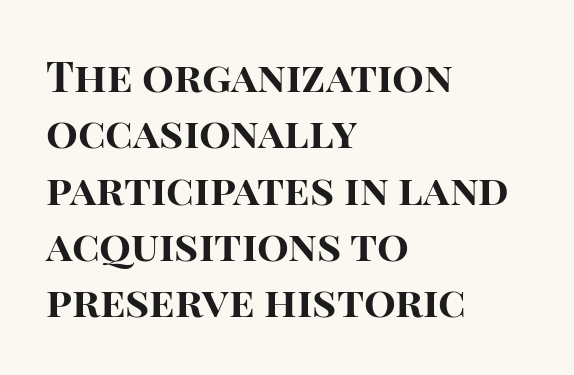
Proportional: the letters do not fall into vertical columns. The space directly below the letters is spotless. The passage shown is typeset with a sans-serif family. Caption: standard tracking, unaltered. Baseline-to-baseline distance is the conventional proportion of letter height.
